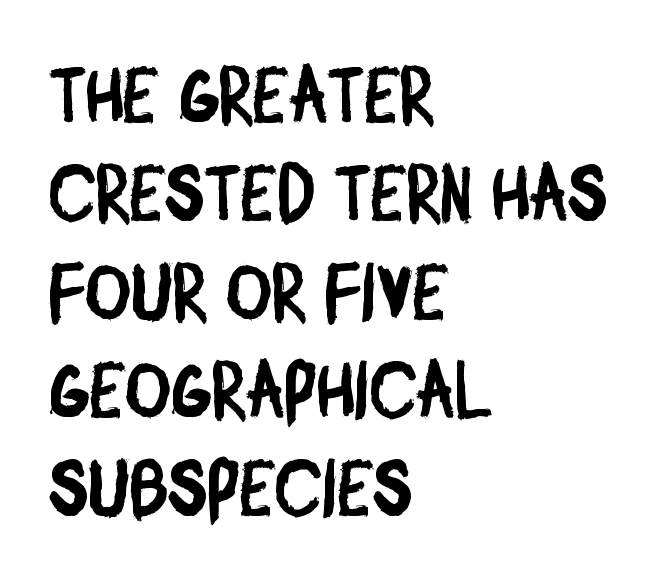
{"serif": "no", "width": "condensed", "stroke_contrast": "low", "x_height": "large", "monospaced": "no", "underline": "no", "align": "left", "line_spacing": "normal", "line_spacing_ratio": 1.26, "letter_spacing": "normal", "letter_spacing_em": 0.0, "glyph_px": 78}
